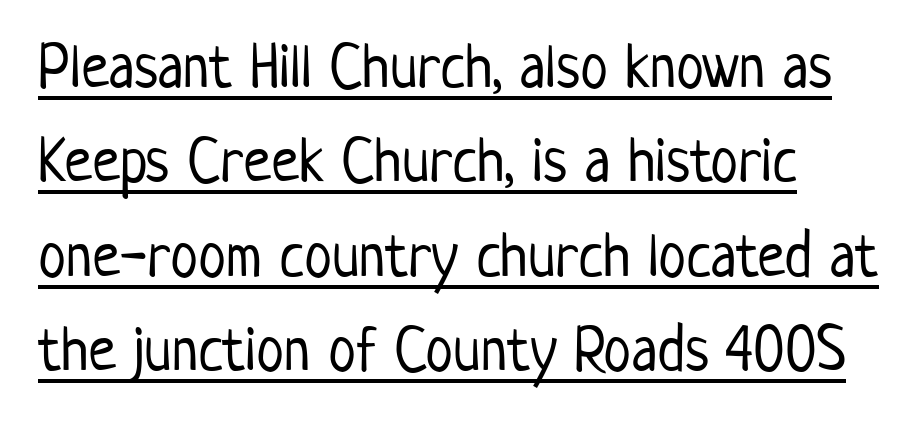
Q: Is the text bold? A: No.
Q: Is the text italic (slanted)? A: No, it is upright.
Q: Is the typeface a serif or a sans-serif typeface? A: Sans-serif.
Q: Is the text underlined? A: Yes.
Q: How is the paragraph aligned? A: Left-aligned.
Q: Is the spacing between letters normal or unusually wide? A: Normal.
Q: Is the spacing between lines tight, normal or loose? A: Normal.
Q: Width (condensed, normal, or wide)? A: Condensed.
Q: Stroke contrast? A: Low.
Q: x-height? A: Medium.
Q: Monospaced? A: No.
